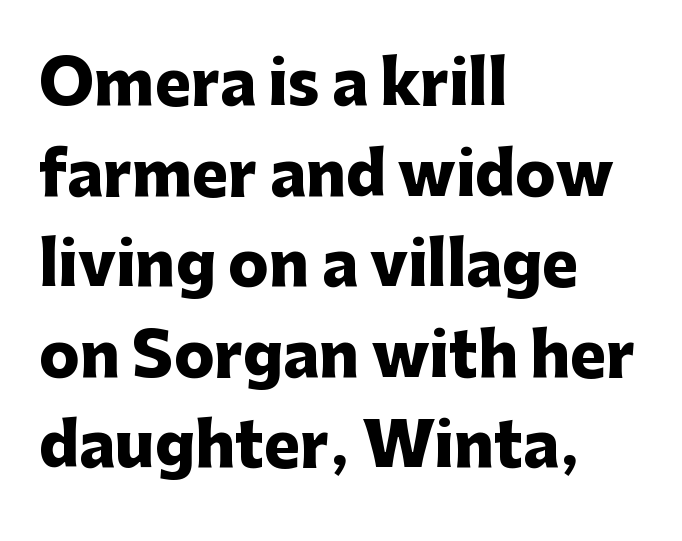
The image shows 60 px heavy sans-serif type, upright; set left-aligned, normal line spacing (1.51x), normal letter spacing, not underlined; low stroke contrast and a medium x-height.
